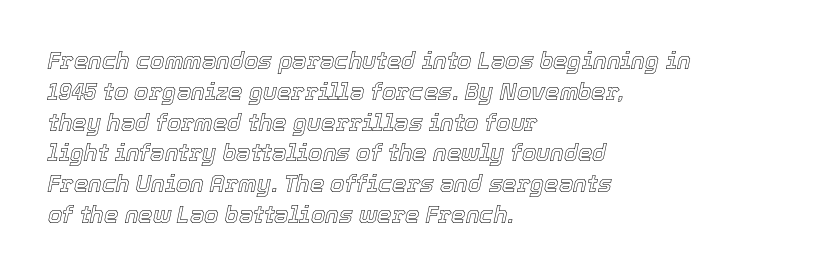
Clear beneath every line of the passage. The axis of the letterforms is tilted away from vertical. The leading is moderate, giving the passage an even texture. Left-aligned paragraph, ragged on the right. Here the glyphs are tracked normally, forming tight word shapes.
